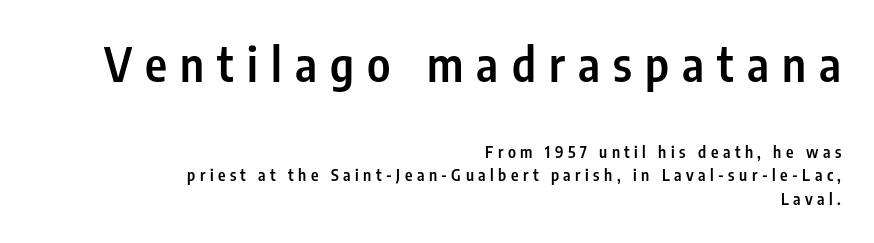
Q: Is the text bold? A: Semi-bold.
Q: Is the text italic (slanted)? A: No, it is upright.
Q: Is the typeface a serif or a sans-serif typeface? A: Sans-serif.
Q: Is the text underlined? A: No.
Q: How is the paragraph aligned? A: Right-aligned.
Q: Is the spacing between letters normal or unusually wide? A: Unusually wide.
Q: Is the spacing between lines tight, normal or loose? A: Normal.
Q: Which block of text is set in a larger size, the first (top) or the second (bottom)? A: The first (top) one.
Q: Width (condensed, normal, or wide)? A: Condensed.
Q: Stroke contrast? A: Low.
Q: x-height? A: Medium.
Q: Monospaced? A: No.
